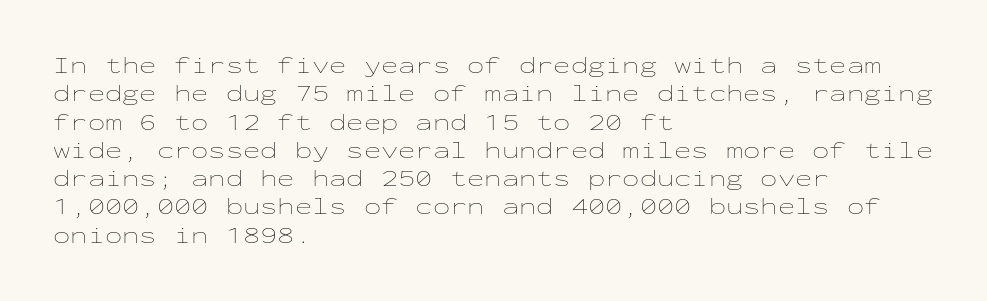
Nobody touched the tracking dial on this one. Visually the block forms a straight wall on the left and a jagged coastline on the right. Posture: upright roman. Beneath every word, the page is bare.
